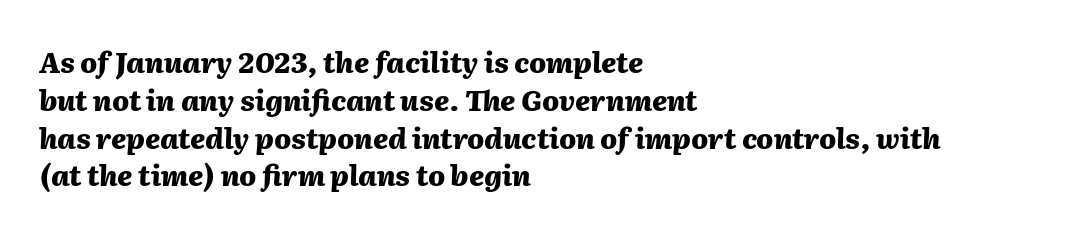
Q: Is the text bold? A: Yes.
Q: Is the text italic (slanted)? A: Yes, it leans right by about 2 degrees.
Q: Is the text underlined? A: No.
Q: How is the paragraph aligned? A: Left-aligned.
Q: Is the spacing between letters normal or unusually wide? A: Normal.
Q: Is the spacing between lines tight, normal or loose? A: Normal.
Q: Width (condensed, normal, or wide)? A: Normal.
Q: Stroke contrast? A: Medium.
Q: x-height? A: Medium.
Q: Monospaced? A: No.
